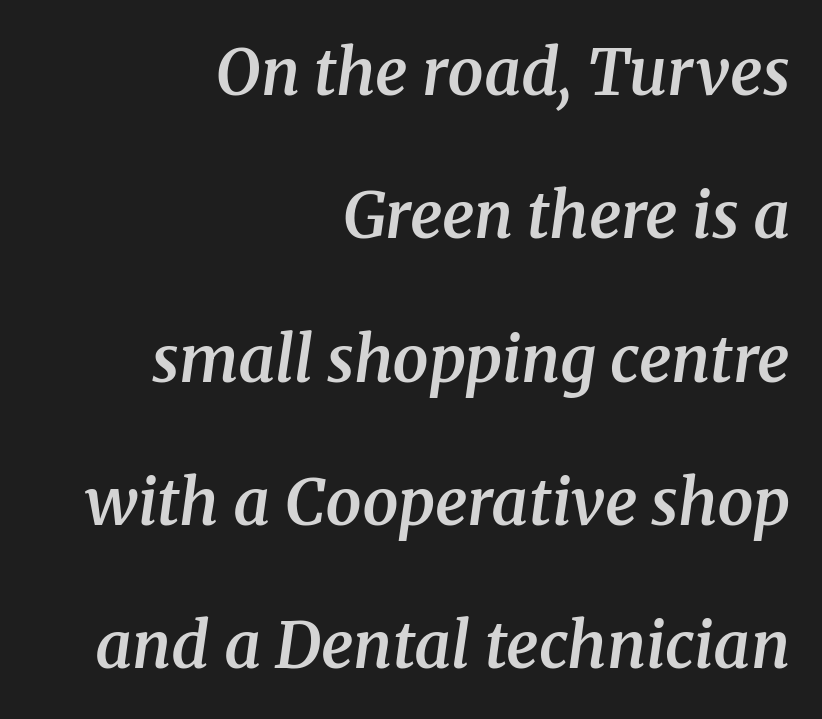
{"serif": "yes", "italic": "yes", "lean": "right", "slant_degrees": 8, "bold": "semi", "weight": "semibold", "width": "normal", "stroke_contrast": "medium", "x_height": "medium", "monospaced": "no", "underline": "no", "align": "right", "line_spacing": "loose", "line_spacing_ratio": 2.24, "letter_spacing": "normal", "letter_spacing_em": 0.0, "glyph_px": 64}
